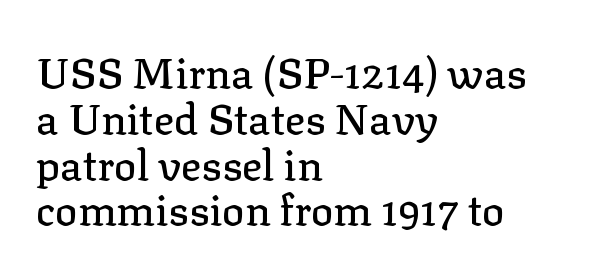
Q: Is the text italic (slanted)? A: No, it is upright.
Q: Is the typeface a serif or a sans-serif typeface? A: Serif.
Q: Is the text underlined? A: No.
Q: How is the paragraph aligned? A: Left-aligned.
Q: Is the spacing between letters normal or unusually wide? A: Normal.
Q: Is the spacing between lines tight, normal or loose? A: Tight.
Q: Width (condensed, normal, or wide)? A: Normal.
Q: Stroke contrast? A: Low.
Q: x-height? A: Medium.
Q: Monospaced? A: No.
